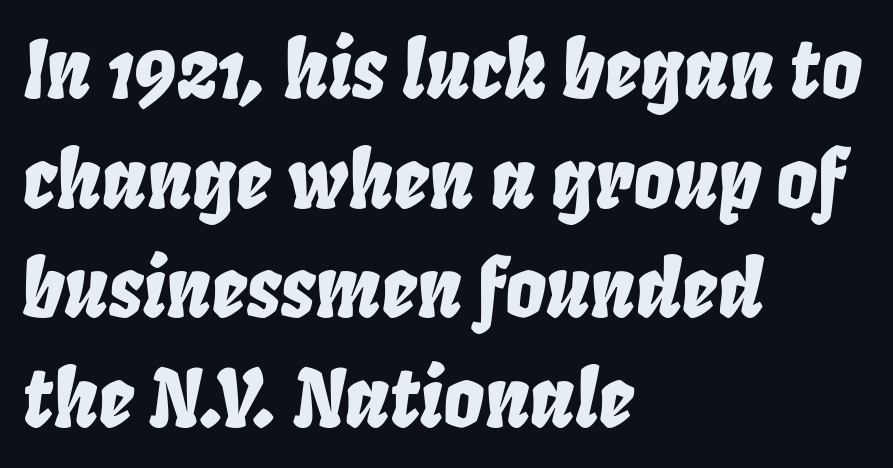
{"italic": "yes", "lean": "right", "slant_degrees": 8, "width": "condensed", "stroke_contrast": "low", "x_height": "large", "monospaced": "no", "underline": "no", "align": "left", "line_spacing": "normal", "line_spacing_ratio": 1.37, "letter_spacing": "normal", "letter_spacing_em": 0.0, "glyph_px": 80}
